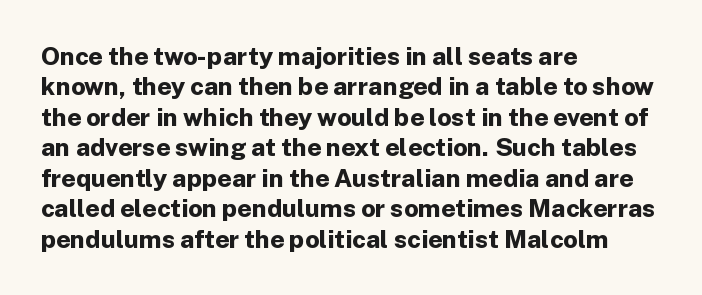
Q: Is the text bold? A: Yes.
Q: Is the text italic (slanted)? A: No, it is upright.
Q: Is the text underlined? A: No.
Q: How is the paragraph aligned? A: Left-aligned.
Q: Is the spacing between letters normal or unusually wide? A: Normal.
